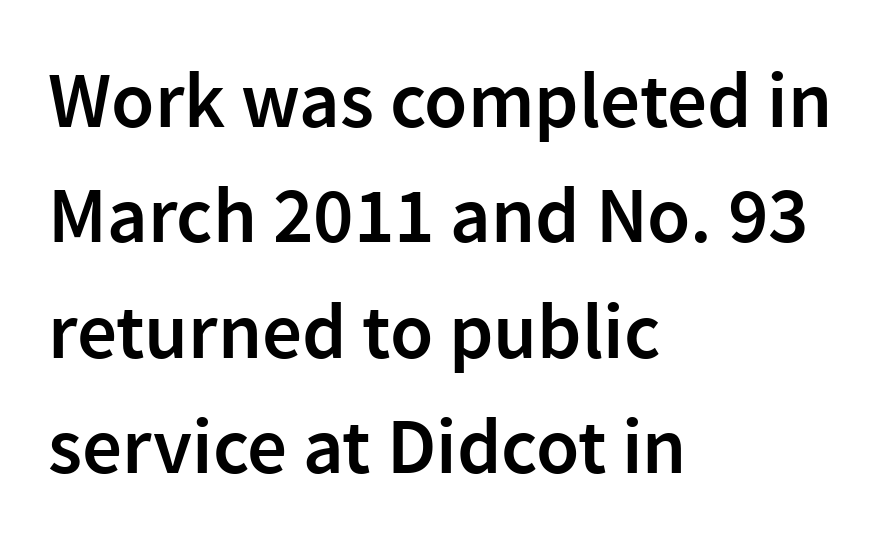
The image shows 79 px semibold sans-serif type, upright; set left-aligned, normal line spacing (1.46x), normal letter spacing, not underlined; low stroke contrast and a medium x-height.
